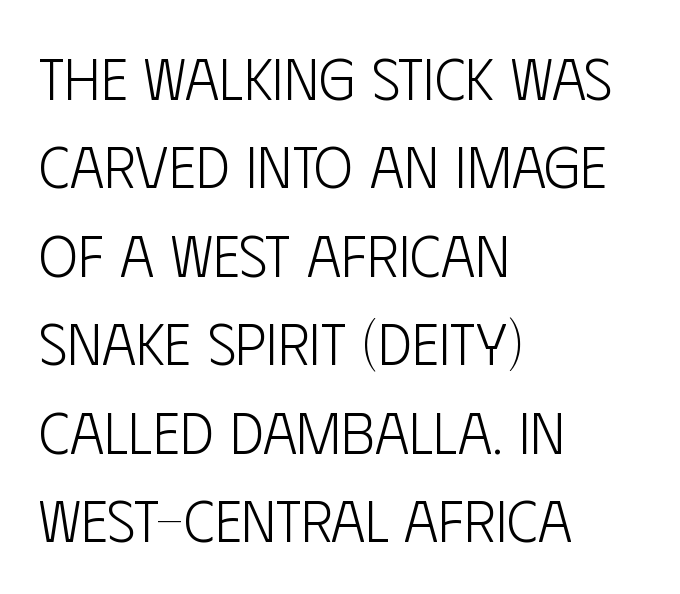
Q: Is the text bold? A: No.
Q: Is the text italic (slanted)? A: No, it is upright.
Q: Is the typeface a serif or a sans-serif typeface? A: Sans-serif.
Q: Is the text underlined? A: No.
Q: How is the paragraph aligned? A: Left-aligned.
Q: Is the spacing between letters normal or unusually wide? A: Normal.
Q: Is the spacing between lines tight, normal or loose? A: Normal.
Q: Width (condensed, normal, or wide)? A: Condensed.
Q: Stroke contrast? A: Low.
Q: x-height? A: Large.
Q: Monospaced? A: No.
